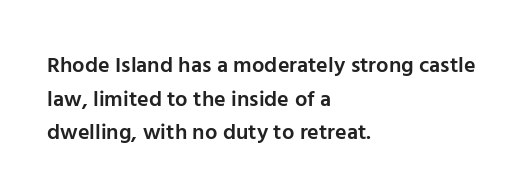
{"italic": "no", "bold": "semi", "underline": "no", "align": "left", "line_spacing": "normal", "line_spacing_ratio": 1.53, "letter_spacing": "normal", "letter_spacing_em": 0.0, "glyph_px": 22}
